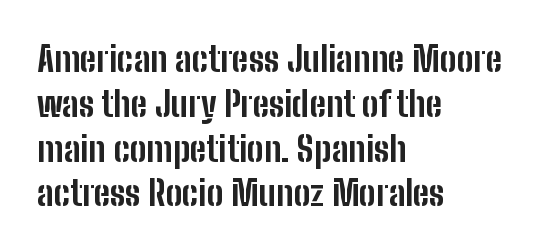
Q: Is the text bold? A: Yes.
Q: Is the text italic (slanted)? A: No, it is upright.
Q: Is the typeface a serif or a sans-serif typeface? A: Sans-serif.
Q: Is the text underlined? A: No.
Q: How is the paragraph aligned? A: Left-aligned.
Q: Is the spacing between letters normal or unusually wide? A: Normal.
Q: Is the spacing between lines tight, normal or loose? A: Normal.
Q: Width (condensed, normal, or wide)? A: Condensed.
Q: Stroke contrast? A: Low.
Q: x-height? A: Medium.
Q: Monospaced? A: No.
